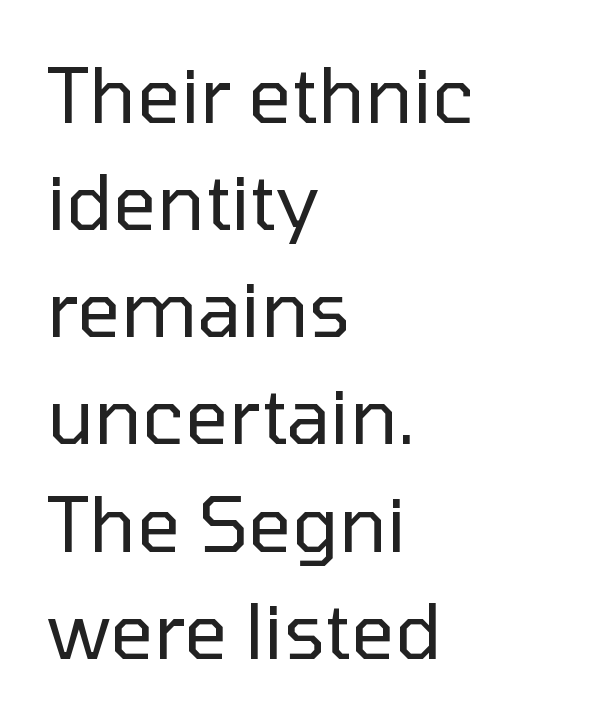
Q: Is the text bold? A: No.
Q: Is the text italic (slanted)? A: No, it is upright.
Q: Is the typeface a serif or a sans-serif typeface? A: Sans-serif.
Q: Is the text underlined? A: No.
Q: How is the paragraph aligned? A: Left-aligned.
Q: Is the spacing between letters normal or unusually wide? A: Normal.
Q: Is the spacing between lines tight, normal or loose? A: Normal.
Q: Width (condensed, normal, or wide)? A: Normal.
Q: Stroke contrast? A: Low.
Q: x-height? A: Medium.
Q: Monospaced? A: No.
